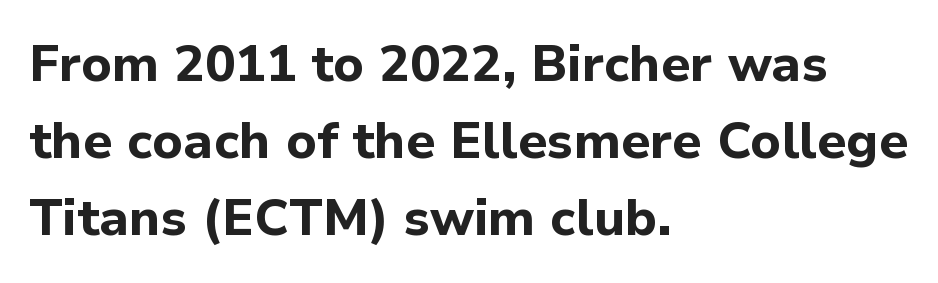
A normal amount of white space separates one row of letters from the next. Short and long lines alike share a common starting point at left. Does the weight exceed regular? Yes, all the way to bold. Is there any slant? The stems are plumb.
